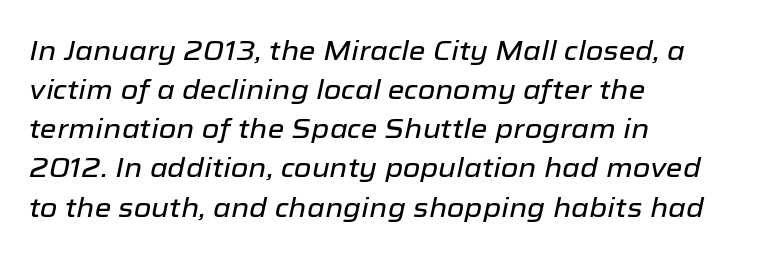
{"italic": "yes", "lean": "right", "slant_degrees": 12, "underline": "no", "align": "left", "line_spacing": "normal", "line_spacing_ratio": 1.45, "letter_spacing": "normal", "letter_spacing_em": 0.0, "glyph_px": 27}
